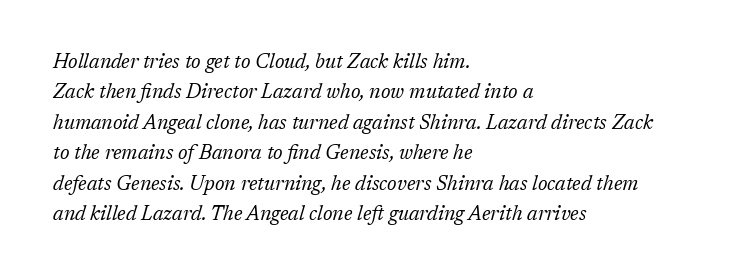
The image shows 20 px text type, italic (leaning right); set left-aligned, normal line spacing (1.52x), normal letter spacing, not underlined.
